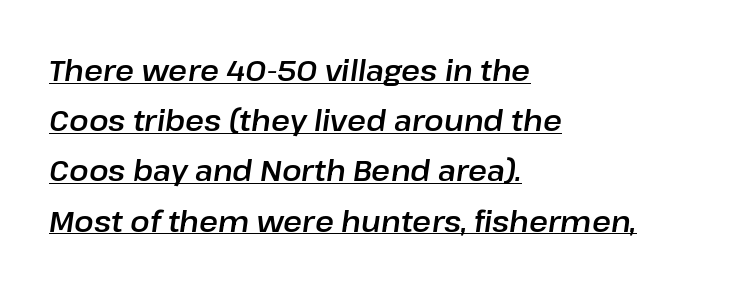
Q: Is the text italic (slanted)? A: Yes, it leans right by about 8 degrees.
Q: Is the text underlined? A: Yes.
Q: How is the paragraph aligned? A: Left-aligned.
Q: Is the spacing between letters normal or unusually wide? A: Normal.
Q: Width (condensed, normal, or wide)? A: Normal.
Q: Stroke contrast? A: Low.
Q: x-height? A: Medium.
Q: Monospaced? A: No.
